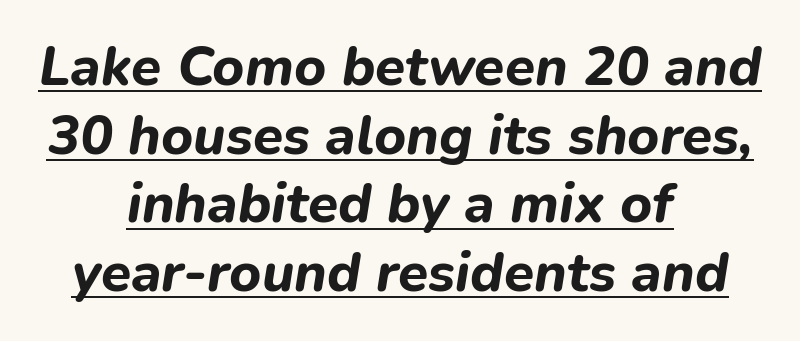
The image shows 55 px bold type, italic (leaning right); set centered, normal line spacing (1.25x), normal letter spacing, underlined; low stroke contrast and a medium x-height.
